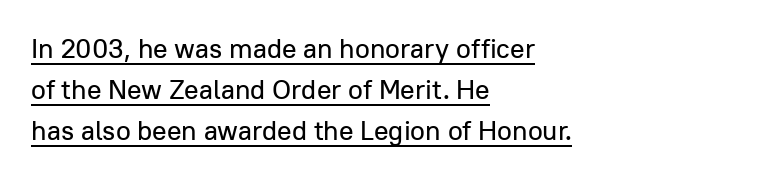
{"italic": "no", "underline": "yes", "align": "left", "line_spacing": "normal", "line_spacing_ratio": 1.51, "letter_spacing": "normal", "letter_spacing_em": 0.0, "glyph_px": 27}
